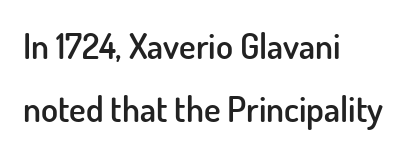
Notice how the passage keeps a crisp vertical edge on the left only. The rendering uses a semibold face; strokes are thickened but not to full bold. The rendering uses natural spacing where letterforms have individual widths. The font family rendered here belongs to the sans-serif group. Every stem runs plumb, perpendicular to the baseline. Each row of text sits above clean, open space.
